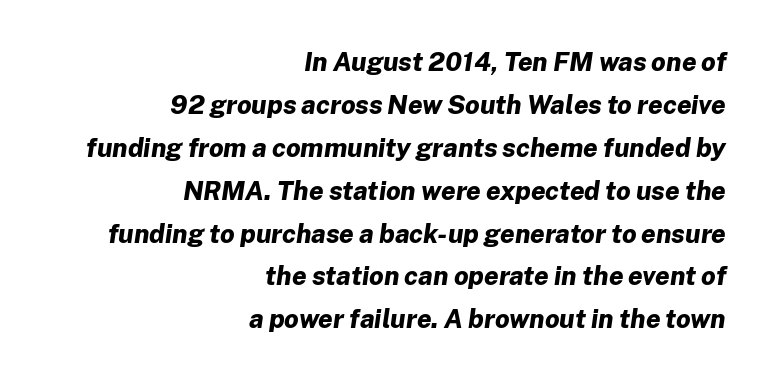
{"italic": "yes", "lean": "right", "slant_degrees": 8, "bold": "yes", "underline": "no", "align": "right", "line_spacing": "normal", "line_spacing_ratio": 1.65, "letter_spacing": "normal", "letter_spacing_em": 0.0, "glyph_px": 26}
